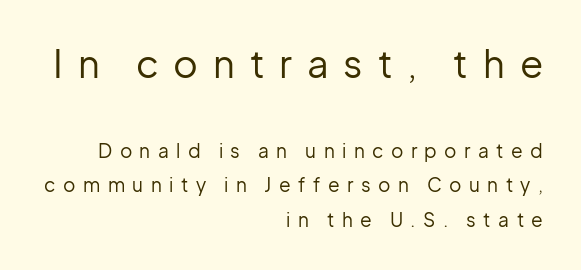
The image shows 38 px regular-weight sans-serif type, upright; set right-aligned, line spacing 1.82x, unusually wide letter spacing (+0.39 em), not underlined; the first (top) block is 2.0x larger; low stroke contrast and a medium x-height.
